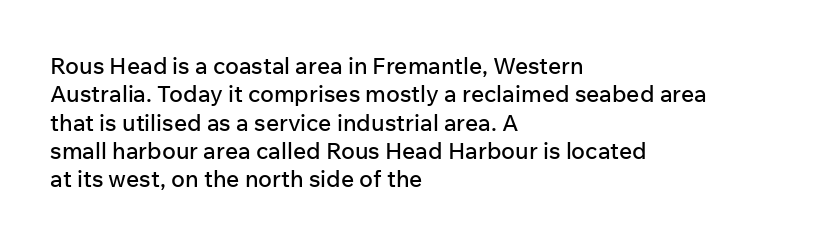
{"italic": "no", "underline": "no", "align": "left", "line_spacing_ratio": 1.23, "letter_spacing": "normal", "letter_spacing_em": 0.0, "glyph_px": 23}
